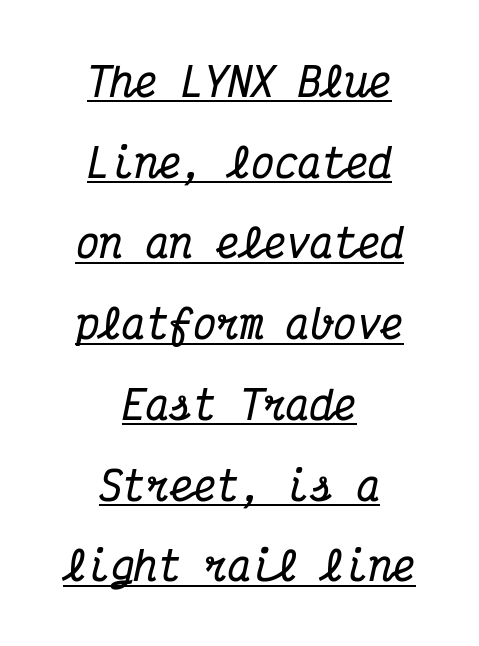
{"serif": "yes", "italic": "yes", "lean": "right", "slant_degrees": 12, "bold": "yes", "weight": "bold", "width": "condensed", "stroke_contrast": "medium", "x_height": "medium", "monospaced": "yes", "underline": "yes", "align": "center", "line_spacing": "loose", "line_spacing_ratio": 2.07, "letter_spacing": "normal", "letter_spacing_em": 0.0, "glyph_px": 39}
